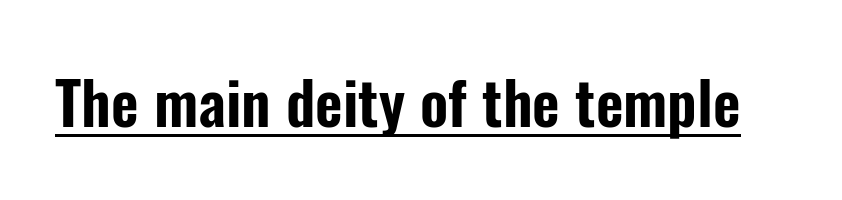
The lettering stays uniformly vertical, giving the passage a roman look. Compared with typical body copy, the letter spacing here is the same. Typographically, this falls in the sans-serif category. Underlined type.
